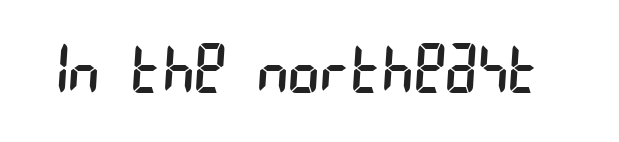
{"serif": "no", "bold": "no", "weight": "regular", "width": "condensed", "stroke_contrast": "low", "x_height": "large", "underline": "no", "letter_spacing": "normal", "letter_spacing_em": 0.0, "glyph_px": 67}
